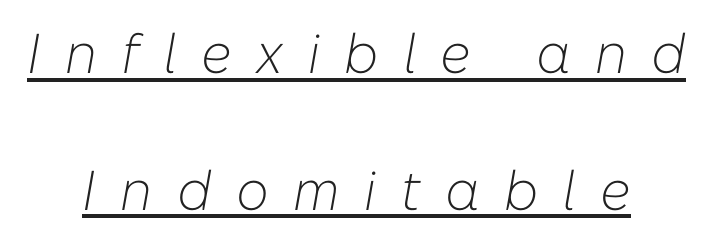
In terms of leading, this rendering errs on the spacious side. Unbolded letterforms with no extra heft. Emphasis-style slanted type is in use. This rendering features underlined lettering. The letters are spread apart with noticeably loose tracking. Each line is balanced around a shared central axis.
